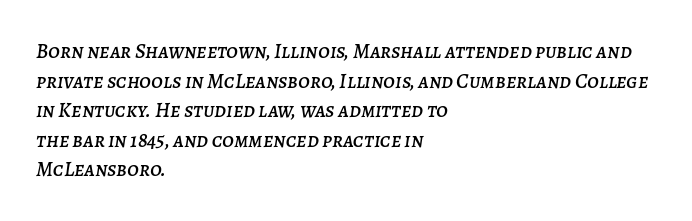
Q: Is the text italic (slanted)? A: Yes, it leans right by about 7 degrees.
Q: Is the text underlined? A: No.
Q: How is the paragraph aligned? A: Left-aligned.
Q: Is the spacing between letters normal or unusually wide? A: Normal.
Q: Is the spacing between lines tight, normal or loose? A: Normal.
